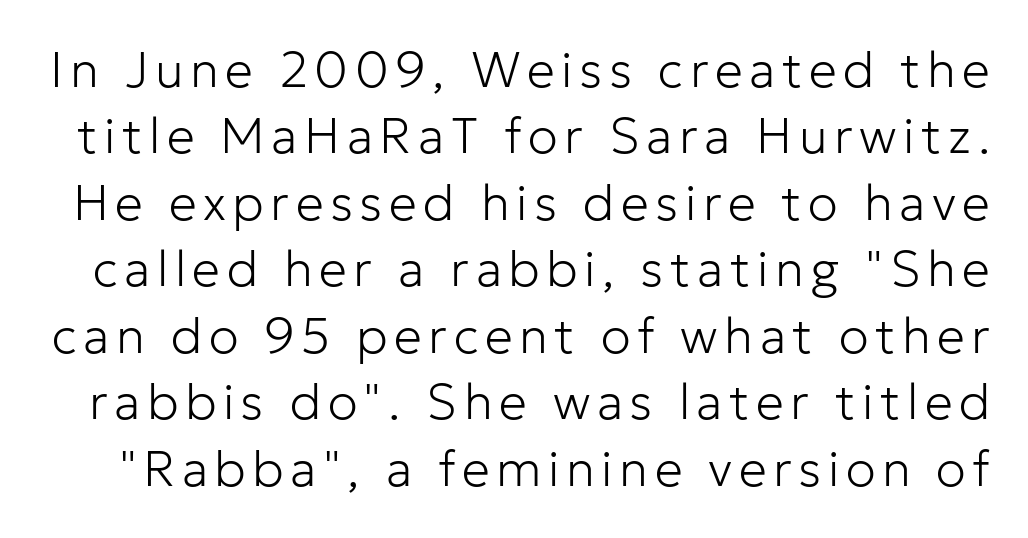
Q: Is the text bold? A: No.
Q: Is the text italic (slanted)? A: No, it is upright.
Q: Is the typeface a serif or a sans-serif typeface? A: Sans-serif.
Q: Is the text underlined? A: No.
Q: Is the spacing between lines tight, normal or loose? A: Normal.
Q: Width (condensed, normal, or wide)? A: Normal.
Q: Stroke contrast? A: Low.
Q: x-height? A: Medium.
Q: Monospaced? A: No.
